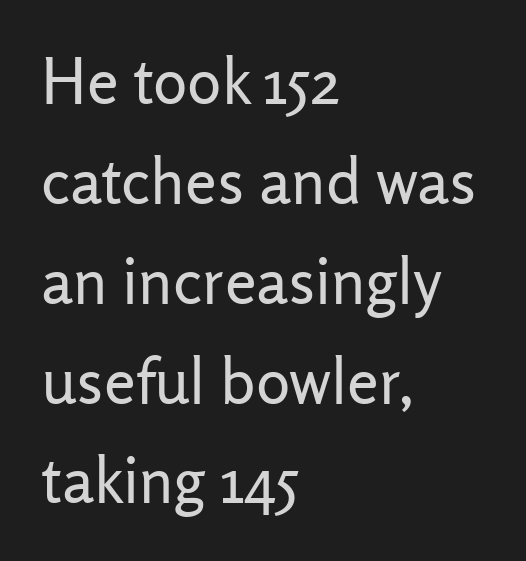
Q: Is the text bold? A: No.
Q: Is the text italic (slanted)? A: No, it is upright.
Q: Is the typeface a serif or a sans-serif typeface? A: Sans-serif.
Q: Is the text underlined? A: No.
Q: How is the paragraph aligned? A: Left-aligned.
Q: Is the spacing between letters normal or unusually wide? A: Normal.
Q: Is the spacing between lines tight, normal or loose? A: Normal.
Q: Width (condensed, normal, or wide)? A: Normal.
Q: Stroke contrast? A: Low.
Q: x-height? A: Medium.
Q: Monospaced? A: No.
